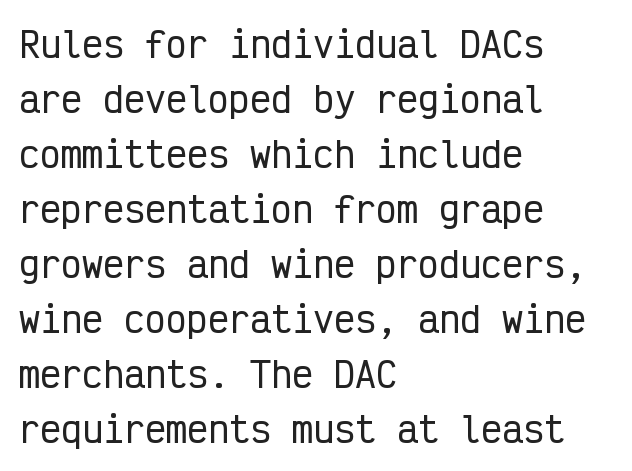
Do the characters align in a grid? Yes, the font is monospaced. The vertical gap from one line to the next is medium. The line texture is even and compact thanks to regular tracking. These lines are composed in type without serifs.
